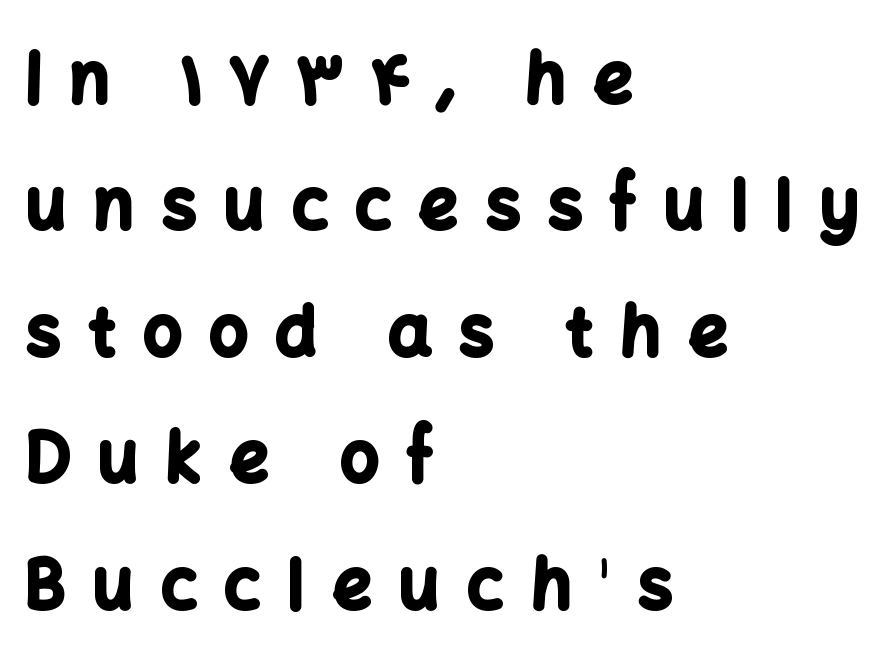
{"serif": "no", "italic": "no", "bold": "yes", "weight": "bold", "width": "normal", "stroke_contrast": "low", "x_height": "medium", "monospaced": "no", "underline": "no", "align": "left", "line_spacing_ratio": 1.86, "letter_spacing": "wide", "letter_spacing_em": 0.41, "glyph_px": 68}
